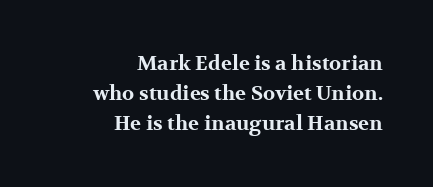
Words appear dense and cohesive because spacing is normal. Chunky letters — that's bold for sure. Bare-footed words on every line. Baseline-to-baseline distance is the conventional proportion of letter height.
